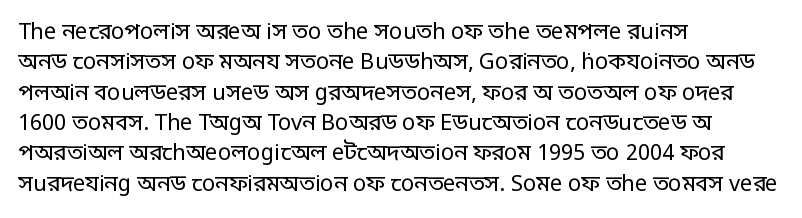
{"italic": "no", "bold": "no", "underline": "no", "align": "left", "line_spacing": "normal", "line_spacing_ratio": 1.38, "letter_spacing": "normal", "letter_spacing_em": 0.0, "glyph_px": 22}
